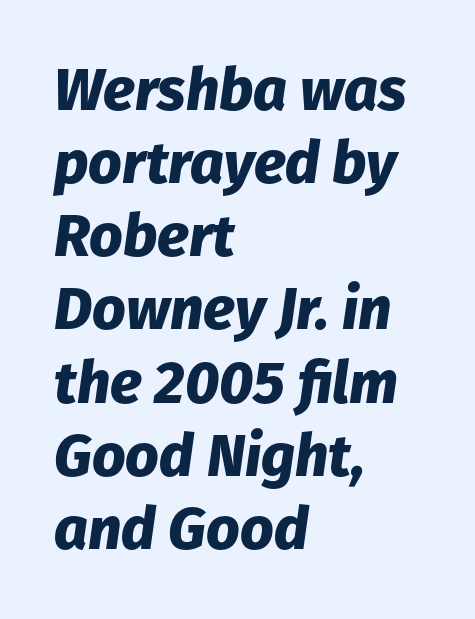
Q: Is the text bold? A: Yes.
Q: Is the text italic (slanted)? A: Yes, it leans right by about 8 degrees.
Q: Is the text underlined? A: No.
Q: How is the paragraph aligned? A: Left-aligned.
Q: Is the spacing between letters normal or unusually wide? A: Normal.
Q: Width (condensed, normal, or wide)? A: Normal.
Q: Stroke contrast? A: Low.
Q: x-height? A: Medium.
Q: Monospaced? A: No.
